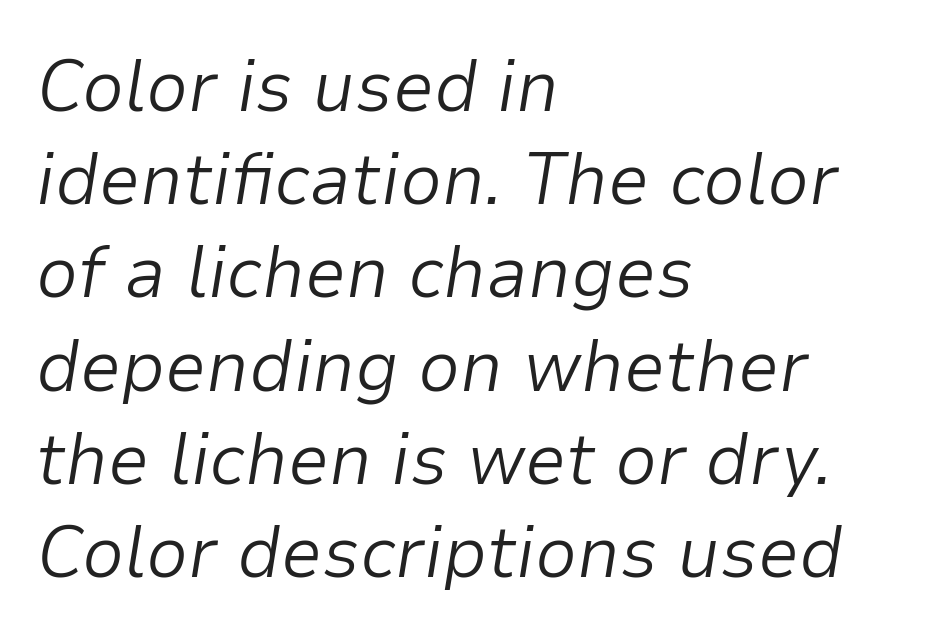
Q: Is the text bold? A: No.
Q: Is the text italic (slanted)? A: Yes, it leans right by about 9 degrees.
Q: Is the text underlined? A: No.
Q: How is the paragraph aligned? A: Left-aligned.
Q: Is the spacing between letters normal or unusually wide? A: Normal.
Q: Is the spacing between lines tight, normal or loose? A: Normal.
Q: Width (condensed, normal, or wide)? A: Normal.
Q: Stroke contrast? A: Low.
Q: x-height? A: Medium.
Q: Monospaced? A: No.
